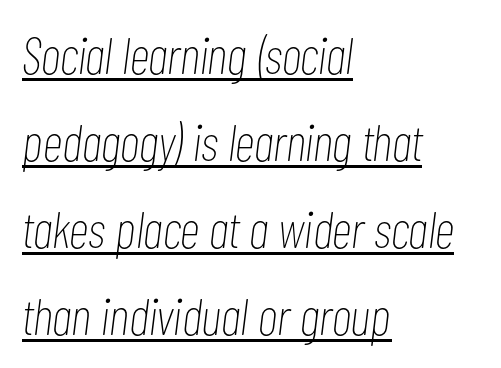
Q: Is the text bold? A: No.
Q: Is the text italic (slanted)? A: Yes, it leans right by about 7 degrees.
Q: Is the text underlined? A: Yes.
Q: How is the paragraph aligned? A: Left-aligned.
Q: Is the spacing between letters normal or unusually wide? A: Normal.
Q: Is the spacing between lines tight, normal or loose? A: Normal.
Q: Width (condensed, normal, or wide)? A: Condensed.
Q: Stroke contrast? A: Low.
Q: x-height? A: Medium.
Q: Monospaced? A: No.
